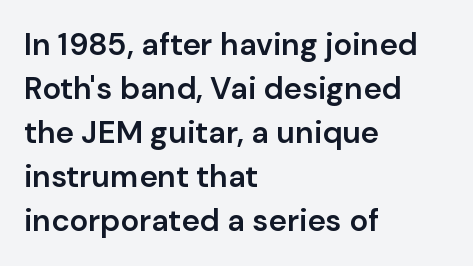
Q: Is the text bold? A: Semi-bold.
Q: Is the text italic (slanted)? A: No, it is upright.
Q: Is the typeface a serif or a sans-serif typeface? A: Sans-serif.
Q: Is the text underlined? A: No.
Q: How is the paragraph aligned? A: Left-aligned.
Q: Is the spacing between letters normal or unusually wide? A: Normal.
Q: Is the spacing between lines tight, normal or loose? A: Normal.
Q: Width (condensed, normal, or wide)? A: Normal.
Q: Stroke contrast? A: Low.
Q: x-height? A: Medium.
Q: Monospaced? A: No.
